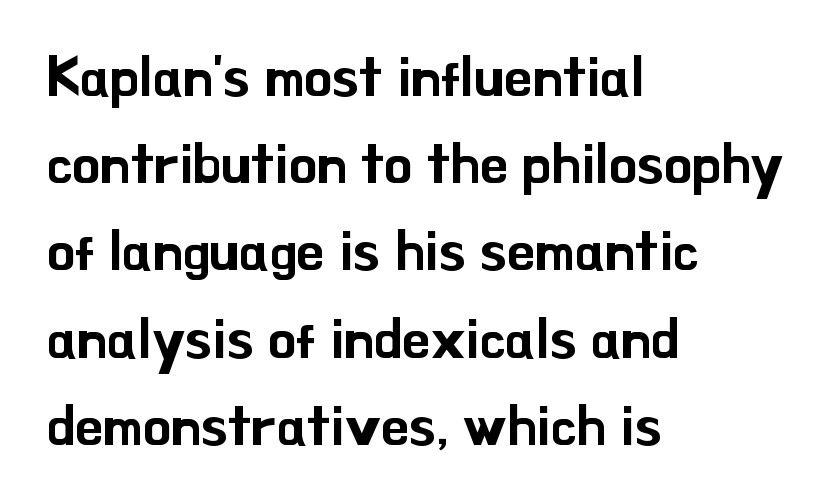
Q: Is the text italic (slanted)? A: No, it is upright.
Q: Is the typeface a serif or a sans-serif typeface? A: Sans-serif.
Q: Is the text underlined? A: No.
Q: How is the paragraph aligned? A: Left-aligned.
Q: Is the spacing between letters normal or unusually wide? A: Normal.
Q: Is the spacing between lines tight, normal or loose? A: Normal.
Q: Width (condensed, normal, or wide)? A: Normal.
Q: Stroke contrast? A: Low.
Q: x-height? A: Small.
Q: Monospaced? A: No.
